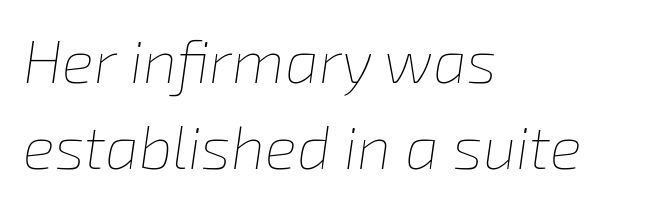
{"italic": "yes", "lean": "right", "slant_degrees": 8, "bold": "no", "weight": "thin", "width": "normal", "stroke_contrast": "low", "x_height": "medium", "monospaced": "no", "underline": "no", "align": "left", "line_spacing": "normal", "line_spacing_ratio": 1.44, "letter_spacing": "normal", "letter_spacing_em": 0.0, "glyph_px": 60}
